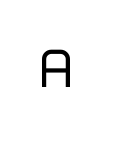
Q: Is the text bold? A: No.
Q: Is the text italic (slanted)? A: No, it is upright.
Q: Is the typeface a serif or a sans-serif typeface? A: Sans-serif.
Q: Is the text underlined? A: No.
Q: Is the spacing between letters normal or unusually wide? A: Unusually wide.
Q: Width (condensed, normal, or wide)? A: Normal.
Q: Stroke contrast? A: Low.
Q: x-height? A: Medium.
